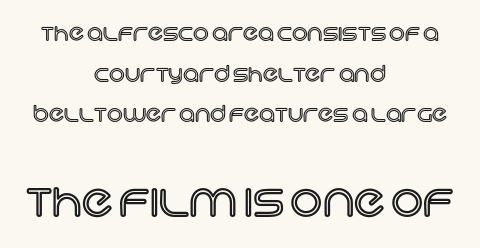
In CSS terms this would be text-align: center. Descenders are the only things crossing below the line. The more generous point size was reserved for the lower chunk. A typesetter would call this zero additional tracking.
